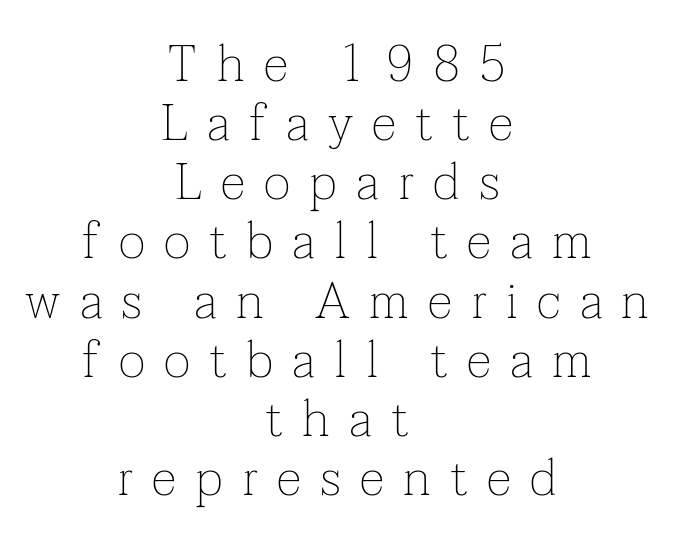
Vertical strokes here are truly vertical. Here the designer chose a conventional face with non-uniform glyph widths. Little horizontal feet cap the strokes, marking this as serif type. Words float on clear page, feet unadorned. Caption: expanded tracking, letters set apart.
